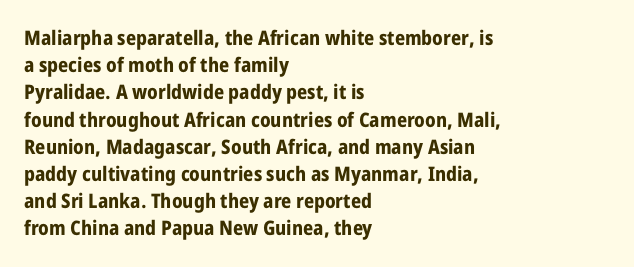
The image shows 20 px bold type, upright; set left-aligned, normal line spacing (1.36x), normal letter spacing, not underlined.
